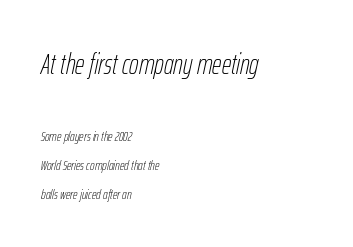
Q: Is the text bold? A: No.
Q: Is the text italic (slanted)? A: Yes, it leans right by about 12 degrees.
Q: Is the text underlined? A: No.
Q: How is the paragraph aligned? A: Left-aligned.
Q: Is the spacing between letters normal or unusually wide? A: Normal.
Q: Is the spacing between lines tight, normal or loose? A: Loose.
Q: Which block of text is set in a larger size, the first (top) or the second (bottom)? A: The first (top) one.
Q: Width (condensed, normal, or wide)? A: Condensed.
Q: Stroke contrast? A: Low.
Q: x-height? A: Medium.
Q: Monospaced? A: No.
